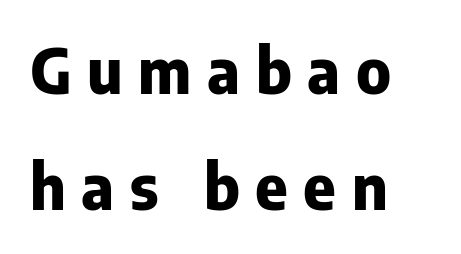
{"serif": "no", "italic": "no", "bold": "yes", "weight": "heavy", "width": "normal", "stroke_contrast": "low", "x_height": "medium", "monospaced": "no", "underline": "no", "align": "left", "line_spacing_ratio": 1.87, "letter_spacing": "wide", "letter_spacing_em": 0.25, "glyph_px": 62}
